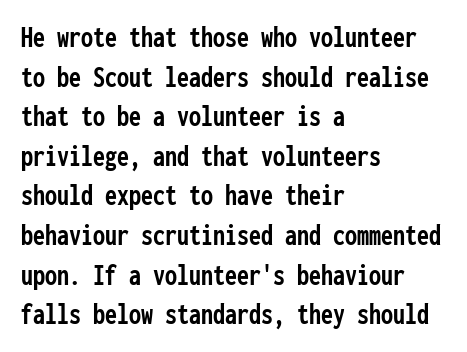
The image shows 30 px semibold, condensed sans-serif type, upright, monospaced; set left-aligned, normal line spacing (1.32x), normal letter spacing, not underlined; low stroke contrast and a medium x-height.
